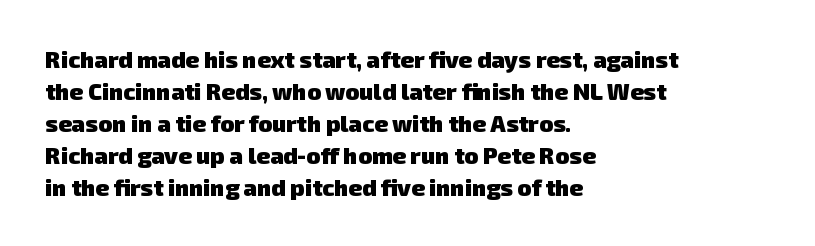
Notice how thick the strokes are: this is what a full bold looks like. One glance says typical: line gaps are just what's usual. Here the glyphs are tracked normally, forming tight word shapes. Glance below the letters and you will spot only blank space. These lines are set flush left with a ragged right edge.
